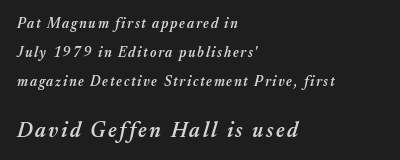
The image shows 21 px text type, italic (leaning right); set left-aligned, loose line spacing (2.07x), not underlined; the second (bottom) block is 1.5x larger.
